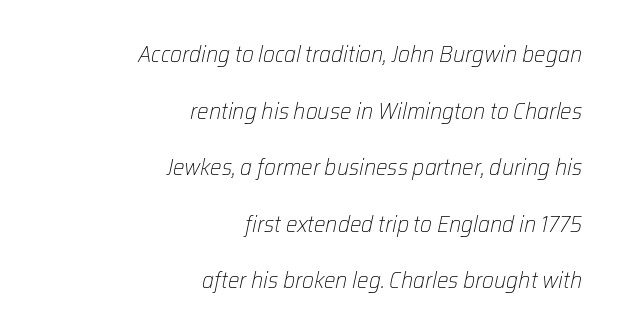
The image shows 23 px text type, italic (leaning right); set right-aligned, loose line spacing (2.46x), normal letter spacing, not underlined.
